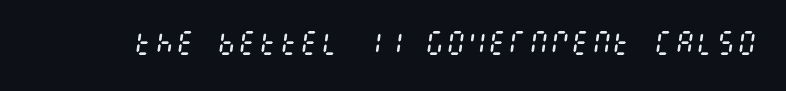
The image shows 26 px text type, italic (leaning right); set normal letter spacing, not underlined.
